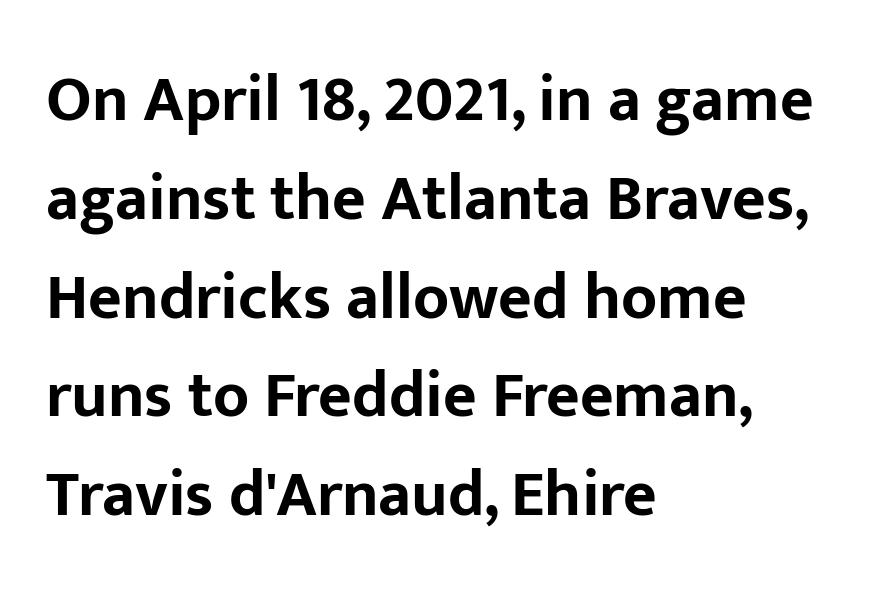
This sample keeps an unexceptional amount of space between lines. Plain, unruled lines of type. These lines were composed using upright roman letters. One-word summary of the alignment: left. A typesetter would call this proportional, since set widths differ per character. Is this a sans? Yes — the strokes have no serifs.
